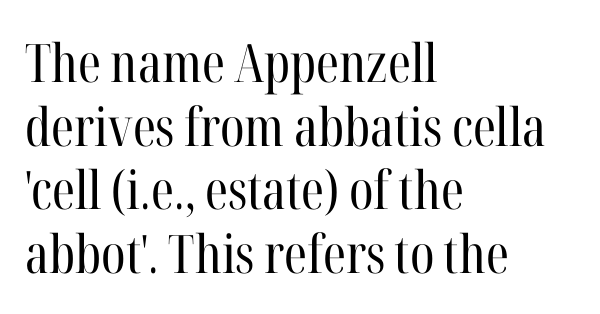
{"serif": "yes", "italic": "no", "bold": "no", "weight": "regular", "width": "condensed", "stroke_contrast": "high", "x_height": "medium", "monospaced": "no", "underline": "no", "align": "left", "line_spacing_ratio": 1.2, "letter_spacing": "normal", "letter_spacing_em": 0.0, "glyph_px": 53}
